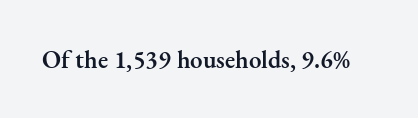
The letters stand upright; this is a roman face. Words appear dense and cohesive because spacing is normal. What weight is shown? A semibold, between regular and bold. The passage shown is not underscored anywhere.
